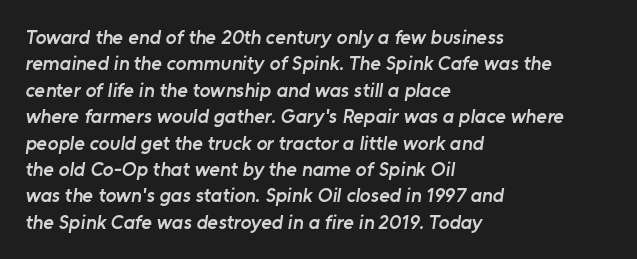
{"bold": "semi", "underline": "no", "align": "left", "line_spacing": "normal", "line_spacing_ratio": 1.32, "letter_spacing": "normal", "letter_spacing_em": 0.0, "glyph_px": 20}
